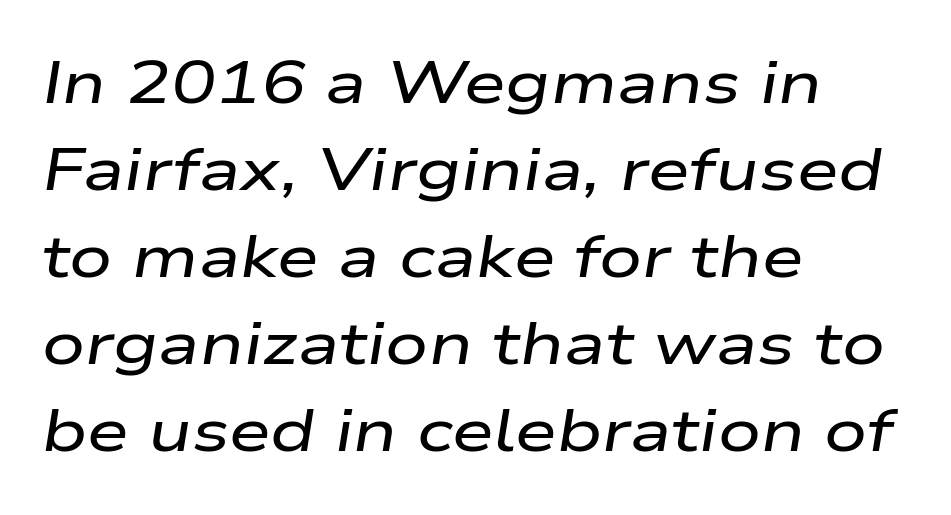
You can tell it's italic because the verticals aren't actually vertical. Caption: standard tracking, unaltered. Just letters on the line, the space beneath them empty. Proportional: the letters do not fall into vertical columns. Horizontally, the lines are justified to the leading edge only.
